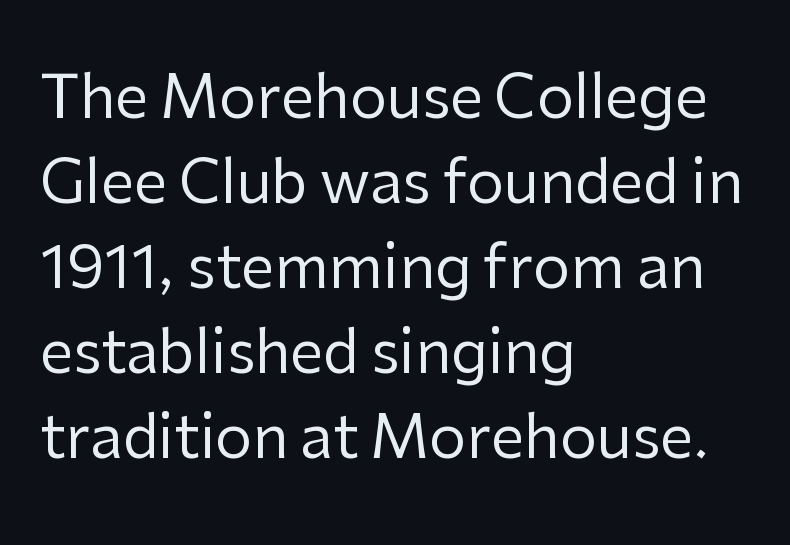
The image shows 59 px regular-weight sans-serif type, upright; set left-aligned, normal line spacing (1.44x), normal letter spacing, not underlined; low stroke contrast and a medium x-height.
